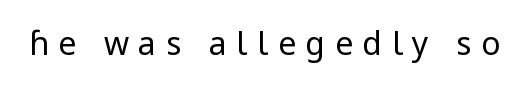
The image shows 32 px regular-weight sans-serif type, upright; set unusually wide letter spacing (+0.3 em), not underlined; low stroke contrast and a medium x-height.
